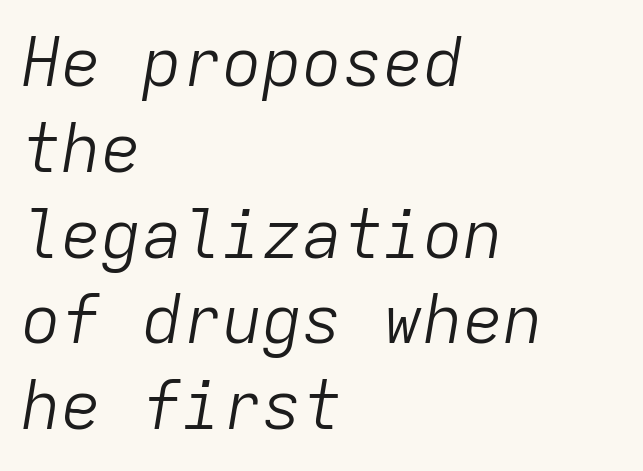
{"italic": "yes", "lean": "right", "slant_degrees": 9, "bold": "no", "weight": "light", "width": "normal", "stroke_contrast": "low", "x_height": "medium", "monospaced": "yes", "underline": "no", "align": "left", "line_spacing": "normal", "line_spacing_ratio": 1.28, "letter_spacing": "normal", "letter_spacing_em": 0.0, "glyph_px": 67}
